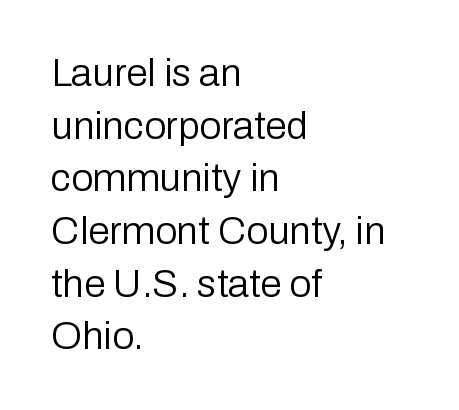
{"serif": "no", "italic": "no", "bold": "no", "weight": "regular", "width": "normal", "stroke_contrast": "low", "x_height": "medium", "monospaced": "no", "underline": "no", "align": "left", "line_spacing": "normal", "line_spacing_ratio": 1.35, "letter_spacing": "normal", "letter_spacing_em": 0.0, "glyph_px": 39}
